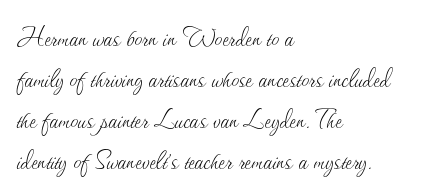
Q: Is the text bold? A: No.
Q: Is the text italic (slanted)? A: Yes.
Q: Is the text underlined? A: No.
Q: How is the paragraph aligned? A: Left-aligned.
Q: Is the spacing between letters normal or unusually wide? A: Normal.
Q: Is the spacing between lines tight, normal or loose? A: Normal.
Q: Width (condensed, normal, or wide)? A: Normal.
Q: Stroke contrast? A: Medium.
Q: x-height? A: Small.
Q: Monospaced? A: No.
